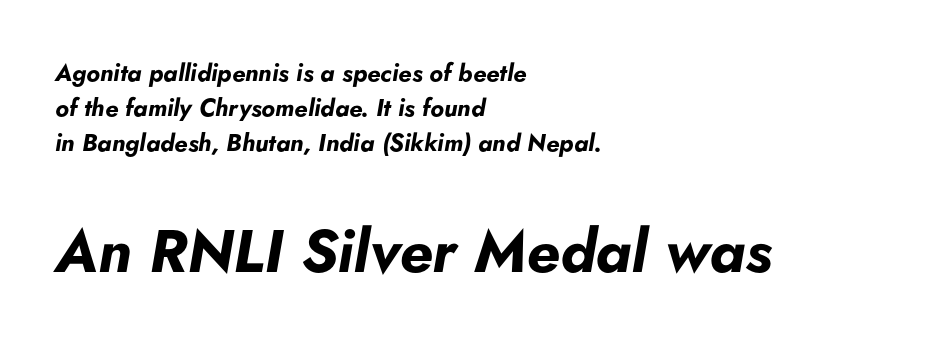
Whoever set this made the second block the dominant, larger element. In CSS terms this would be text-align: left. Think of a printed novel: that variable character pitch is what you see here. Notice how the stems are inclined rather than vertical — that's the hallmark of italics. Lines of text with bare space underneath. You could call the tracking neutral — neither tight nor loose.
